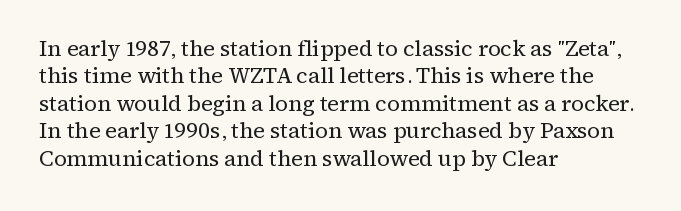
Q: Is the text bold? A: No.
Q: Is the text italic (slanted)? A: No, it is upright.
Q: Is the text underlined? A: No.
Q: How is the paragraph aligned? A: Left-aligned.
Q: Is the spacing between letters normal or unusually wide? A: Normal.
Q: Is the spacing between lines tight, normal or loose? A: Normal.
